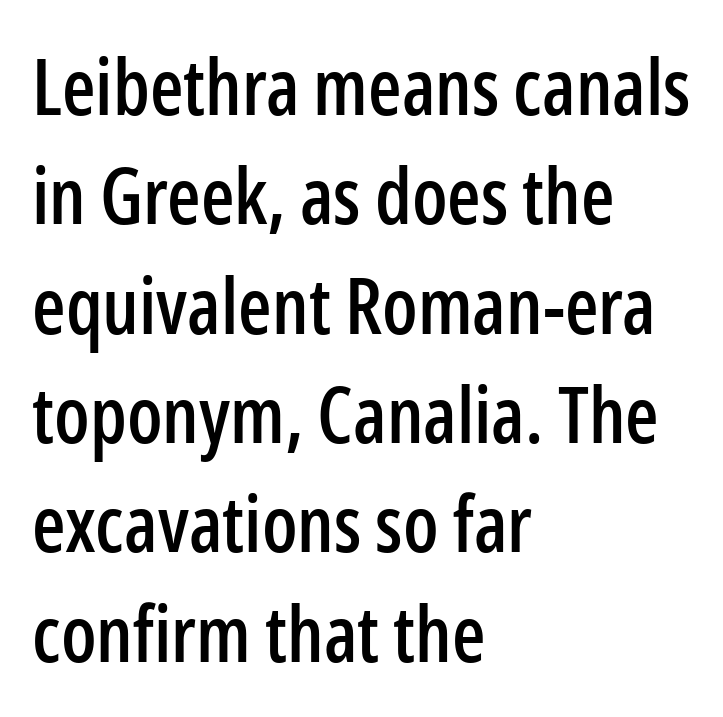
The image shows 77 px condensed sans-serif type, upright; set left-aligned, normal line spacing (1.42x), normal letter spacing, not underlined; low stroke contrast and a medium x-height.
